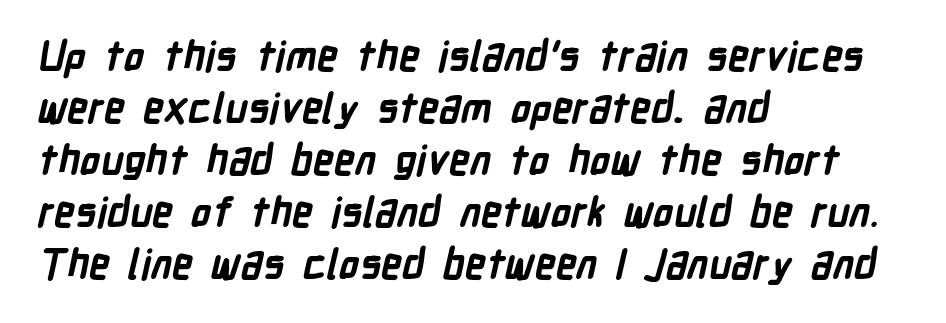
{"serif": "no", "bold": "yes", "weight": "bold", "width": "condensed", "stroke_contrast": "low", "x_height": "medium", "monospaced": "no", "underline": "no", "align": "left", "line_spacing": "normal", "line_spacing_ratio": 1.27, "letter_spacing": "normal", "letter_spacing_em": 0.0, "glyph_px": 41}
